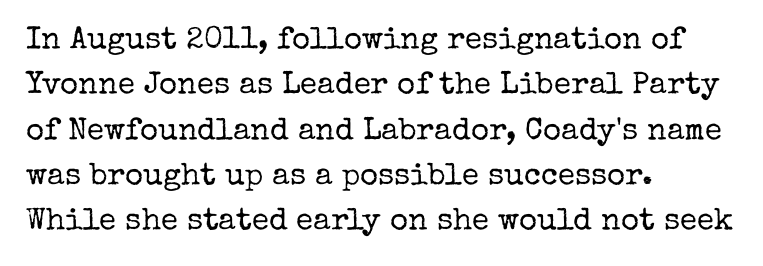
The image shows 31 px regular-weight serif type, upright; set left-aligned, normal line spacing (1.46x), normal letter spacing, not underlined; low stroke contrast and a medium x-height.
